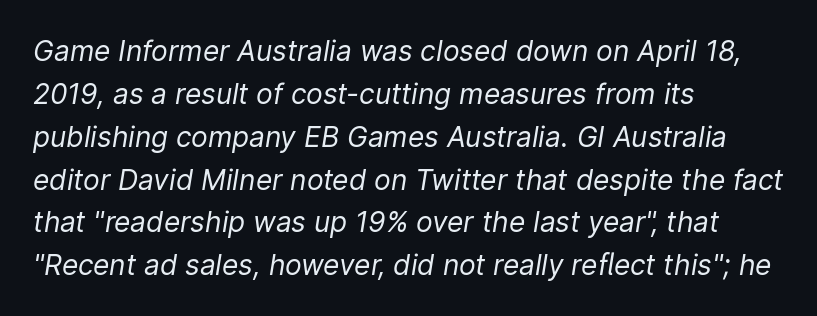
The image shows 28 px regular-weight type, italic (leaning right); set left-aligned, normal line spacing (1.53x), normal letter spacing, not underlined; low stroke contrast and a medium x-height.
